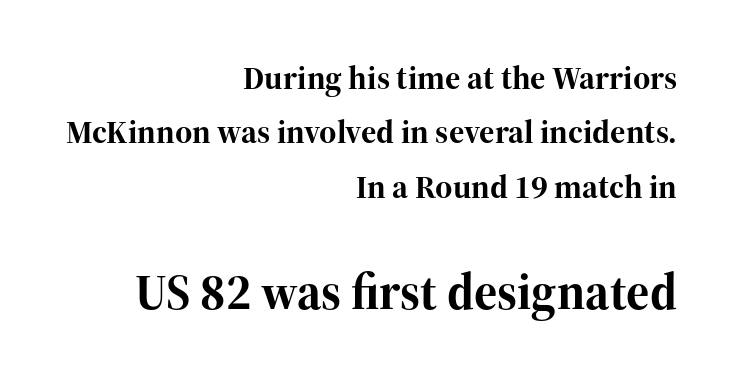
Q: Is the text bold? A: Yes.
Q: Is the text italic (slanted)? A: No, it is upright.
Q: Is the typeface a serif or a sans-serif typeface? A: Serif.
Q: Is the text underlined? A: No.
Q: How is the paragraph aligned? A: Right-aligned.
Q: Is the spacing between letters normal or unusually wide? A: Normal.
Q: Is the spacing between lines tight, normal or loose? A: Normal.
Q: Which block of text is set in a larger size, the first (top) or the second (bottom)? A: The second (bottom) one.
Q: Width (condensed, normal, or wide)? A: Normal.
Q: Stroke contrast? A: High.
Q: x-height? A: Medium.
Q: Monospaced? A: No.
